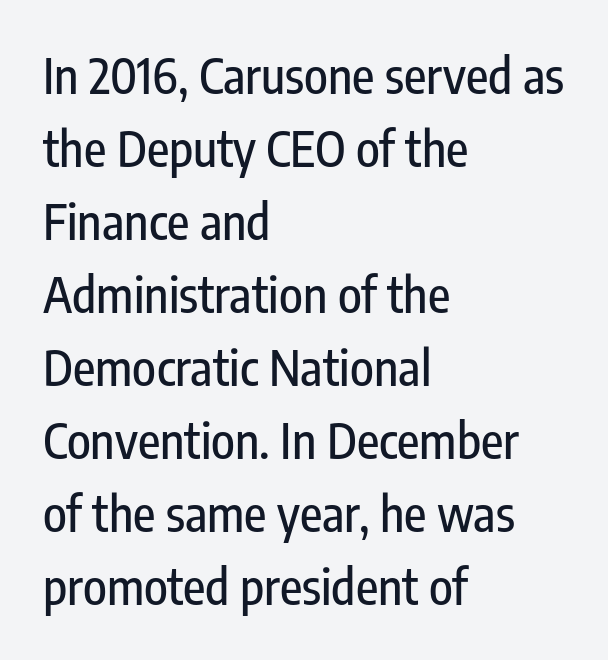
The image shows 49 px condensed sans-serif type, upright; set left-aligned, normal line spacing (1.49x), normal letter spacing, not underlined; low stroke contrast and a medium x-height.
